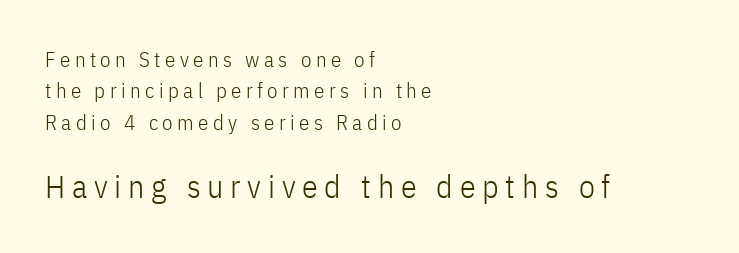
Which margin do the lines hug? The left one — the right edge is uneven. The cut favours lightness, reaching ordinary text weight at its darkest. A roman cut, with each character standing at attention. Students, observe: this is what conventionally led text looks like.
